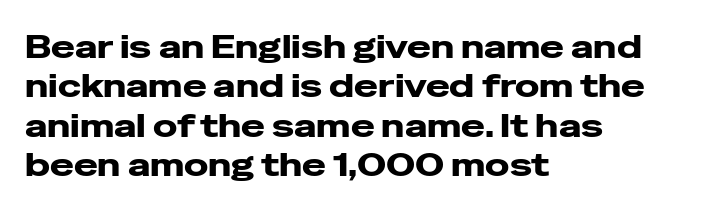
Q: Is the text italic (slanted)? A: No, it is upright.
Q: Is the typeface a serif or a sans-serif typeface? A: Sans-serif.
Q: Is the text underlined? A: No.
Q: How is the paragraph aligned? A: Left-aligned.
Q: Is the spacing between letters normal or unusually wide? A: Normal.
Q: Width (condensed, normal, or wide)? A: Wide.
Q: Stroke contrast? A: Low.
Q: x-height? A: Medium.
Q: Monospaced? A: No.
